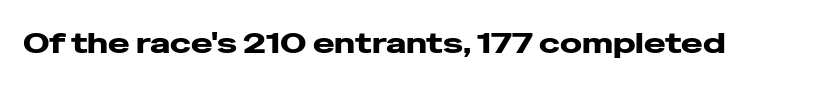
The image shows 29 px heavy, wide sans-serif type, upright; set normal letter spacing, not underlined; low stroke contrast and a medium x-height.
